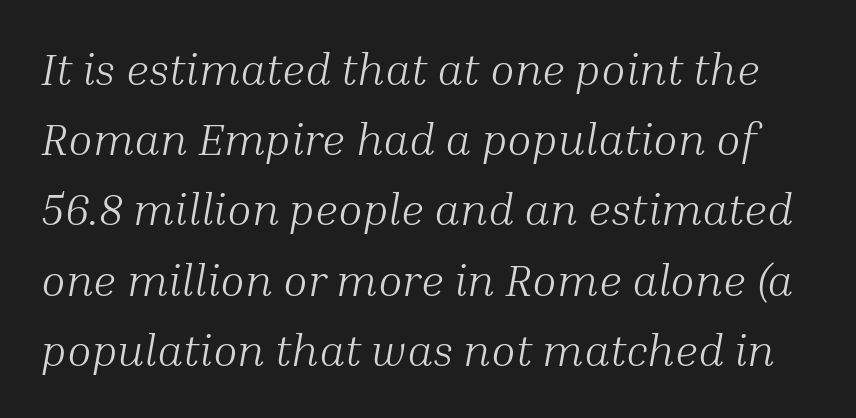
The image shows 45 px light serif type, italic (leaning right); set normal line spacing (1.56x), normal letter spacing, not underlined; medium stroke contrast and a medium x-height.
